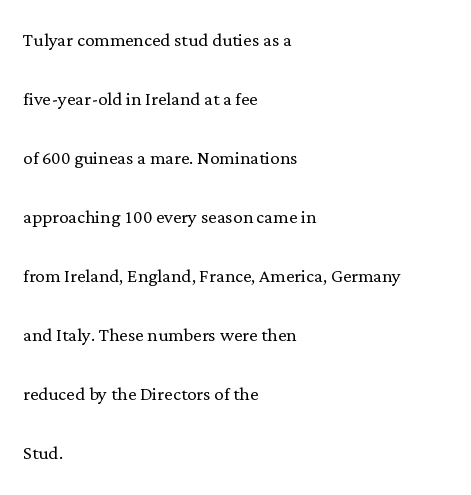
The image shows 24 px text type, upright; set left-aligned, loose line spacing (2.46x), normal letter spacing, not underlined.
